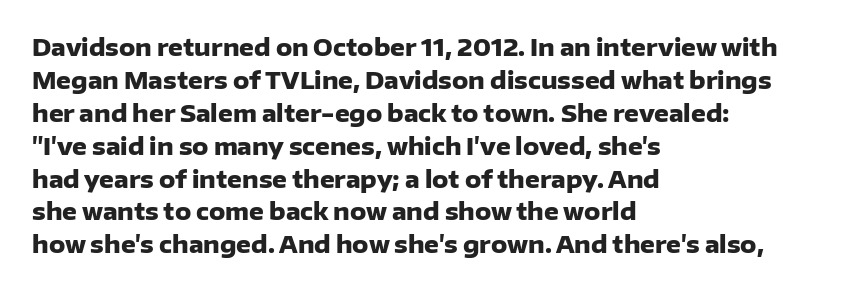
The image shows 23 px bold type, upright; set left-aligned, normal line spacing (1.43x), normal letter spacing, not underlined.
